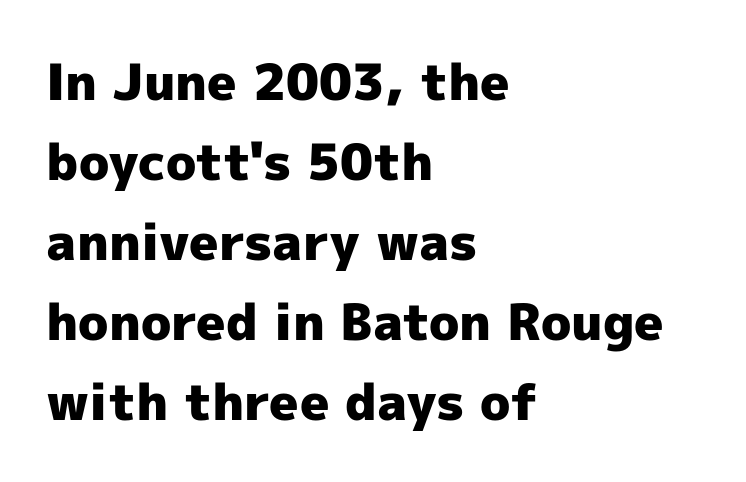
The image shows 50 px heavy sans-serif type, upright; set left-aligned, normal line spacing (1.6x), normal letter spacing, not underlined; a medium x-height.
